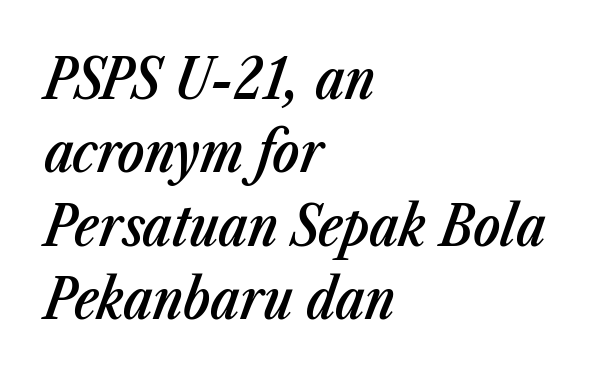
{"italic": "yes", "lean": "right", "slant_degrees": 23, "bold": "semi", "weight": "semibold", "width": "condensed", "stroke_contrast": "low", "x_height": "medium", "monospaced": "no", "underline": "no", "align": "left", "line_spacing": "normal", "line_spacing_ratio": 1.31, "letter_spacing": "normal", "letter_spacing_em": 0.0, "glyph_px": 56}
